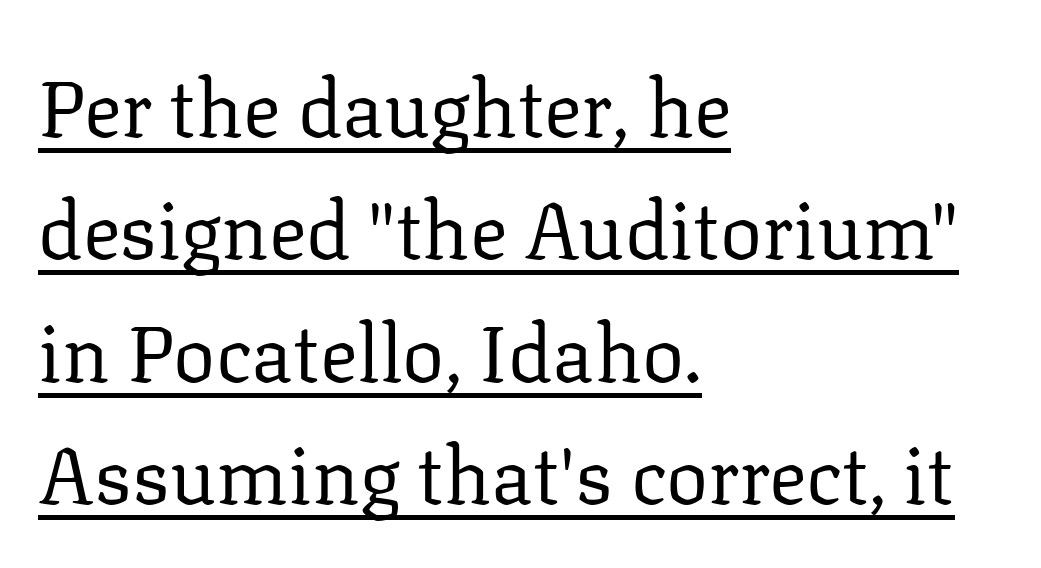
Q: Is the text bold? A: No.
Q: Is the text italic (slanted)? A: No, it is upright.
Q: Is the typeface a serif or a sans-serif typeface? A: Serif.
Q: Is the text underlined? A: Yes.
Q: How is the paragraph aligned? A: Left-aligned.
Q: Is the spacing between letters normal or unusually wide? A: Normal.
Q: Is the spacing between lines tight, normal or loose? A: Normal.
Q: Width (condensed, normal, or wide)? A: Normal.
Q: Stroke contrast? A: Low.
Q: x-height? A: Medium.
Q: Monospaced? A: No.
